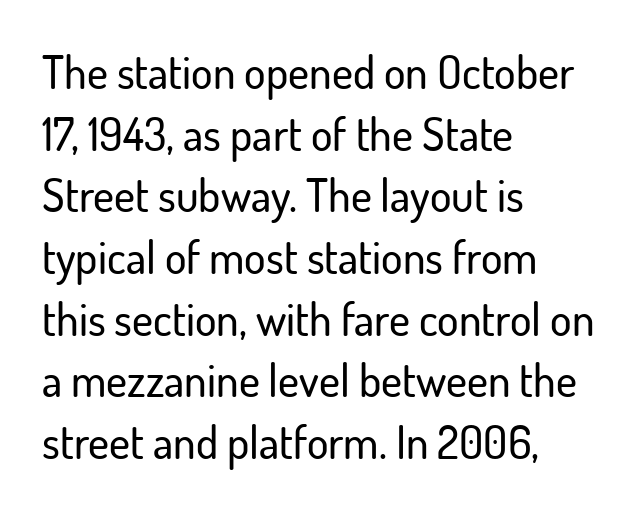
The image shows 45 px sans-serif type, upright; set left-aligned, normal line spacing (1.37x), normal letter spacing, not underlined; low stroke contrast and a small x-height.
